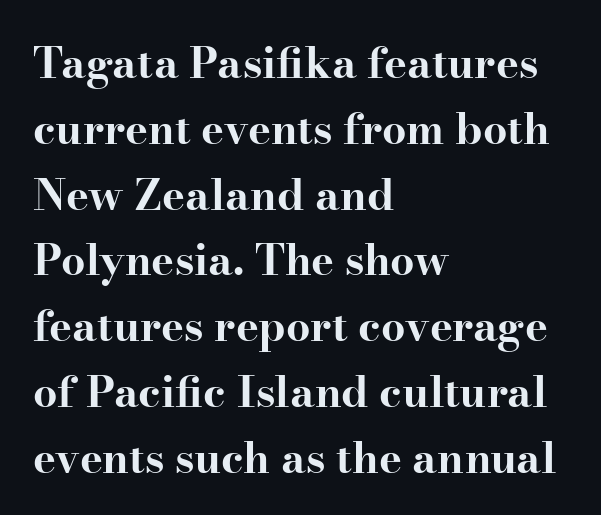
The image shows 43 px bold, wide serif type, upright; set left-aligned, normal line spacing (1.53x), normal letter spacing, not underlined; high stroke contrast and a small x-height.
